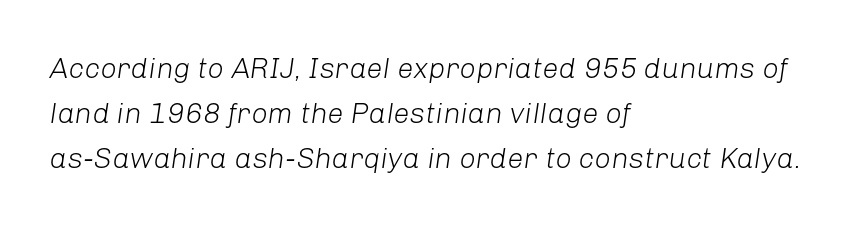
Q: Is the text bold? A: No.
Q: Is the text italic (slanted)? A: Yes, it leans right by about 8 degrees.
Q: Is the text underlined? A: No.
Q: How is the paragraph aligned? A: Left-aligned.
Q: Is the spacing between letters normal or unusually wide? A: Normal.
Q: Is the spacing between lines tight, normal or loose? A: Normal.
Q: Width (condensed, normal, or wide)? A: Normal.
Q: Stroke contrast? A: Low.
Q: x-height? A: Medium.
Q: Monospaced? A: No.
